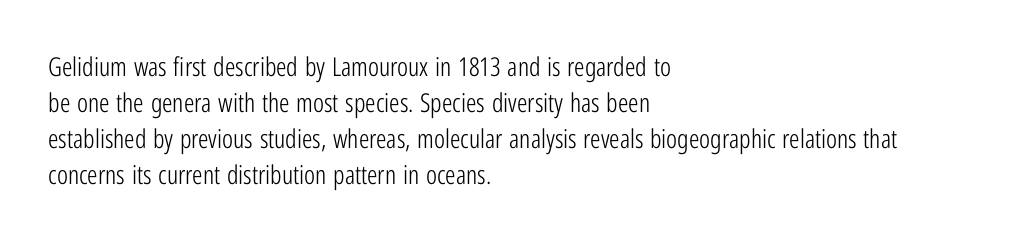
Teacher's note: observe the even left margin — that is flush-left alignment. Students, note that the glyphs here touch the page at normal intervals. Do the letters lean? They stand straight. Descenders hang freely into open space. Stem width sits at or under what a default text font uses.
